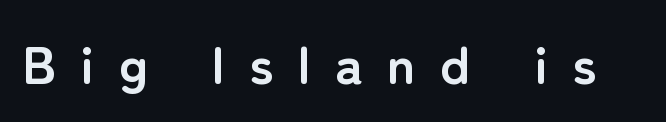
{"serif": "no", "italic": "no", "bold": "yes", "weight": "semibold", "width": "normal", "stroke_contrast": "low", "x_height": "medium", "monospaced": "no", "underline": "no", "letter_spacing": "wide", "letter_spacing_em": 0.46, "glyph_px": 53}
